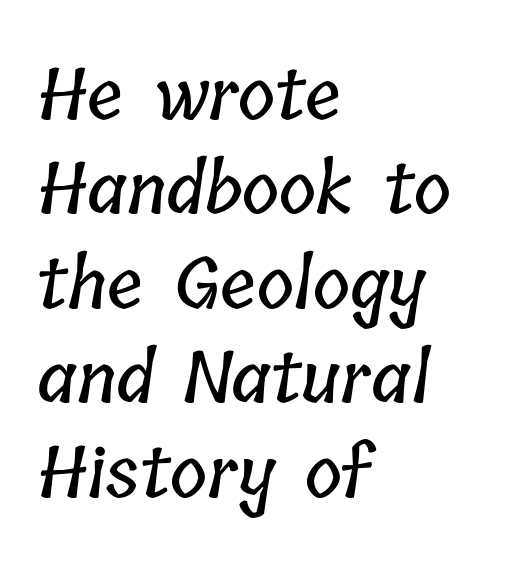
Quick note: interline space is typical. The letters sit at their default tracking, neither squeezed nor spread. Bare-footed words on every line. Proportional: the letters do not fall into vertical columns. The lines are quadded left.
